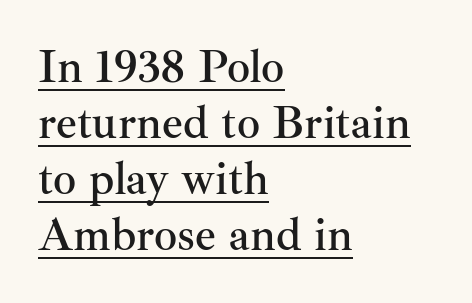
The image shows 46 px serif type, upright; set left-aligned, line spacing 1.22x, normal letter spacing, underlined; medium stroke contrast and a small x-height.
